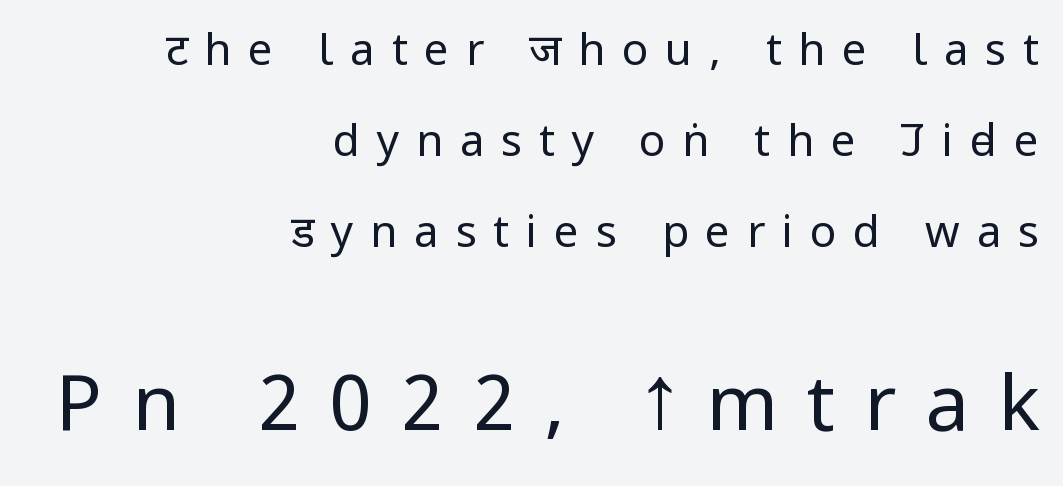
{"serif": "no", "italic": "no", "bold": "no", "weight": "regular", "width": "condensed", "stroke_contrast": "low", "x_height": "large", "monospaced": "no", "underline": "no", "align": "right", "line_spacing": "loose", "line_spacing_ratio": 2.07, "letter_spacing": "wide", "letter_spacing_em": 0.38, "larger_block": "second", "size_ratio": 1.75, "glyph_px": 77}
